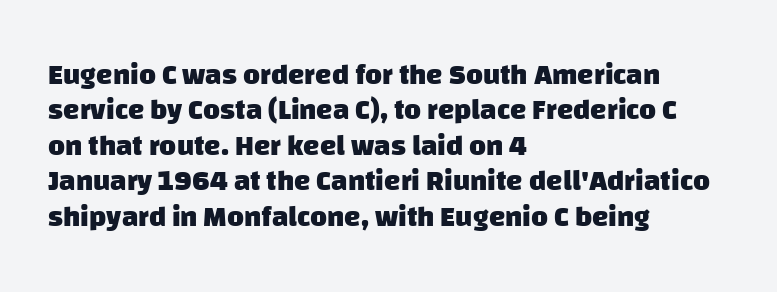
{"serif": "no", "bold": "yes", "weight": "heavy", "width": "normal", "stroke_contrast": "low", "x_height": "large", "monospaced": "no", "underline": "no", "align": "left", "line_spacing_ratio": 1.22, "letter_spacing": "normal", "letter_spacing_em": 0.0, "glyph_px": 29}
